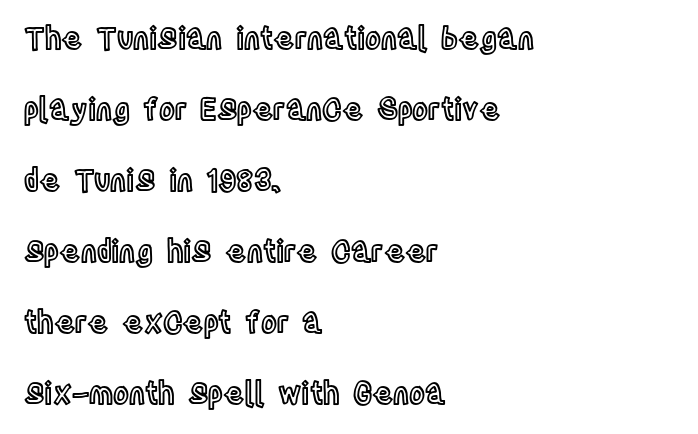
Q: Is the text italic (slanted)? A: No, it is upright.
Q: Is the text underlined? A: No.
Q: How is the paragraph aligned? A: Left-aligned.
Q: Is the spacing between letters normal or unusually wide? A: Normal.
Q: Is the spacing between lines tight, normal or loose? A: Loose.
Q: Width (condensed, normal, or wide)? A: Condensed.
Q: x-height? A: Large.
Q: Monospaced? A: No.
